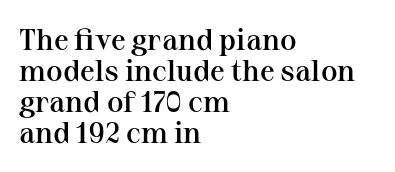
How are the letters spaced? Ordinarily, with no added tracking. Quick note: not italic, upright. Check where the strokes stop: tiny serifs finish them off. The passage shown is typed in a proportional face where columns would drift. The setting favours the left margin, as ordinary paragraphs usually do.
